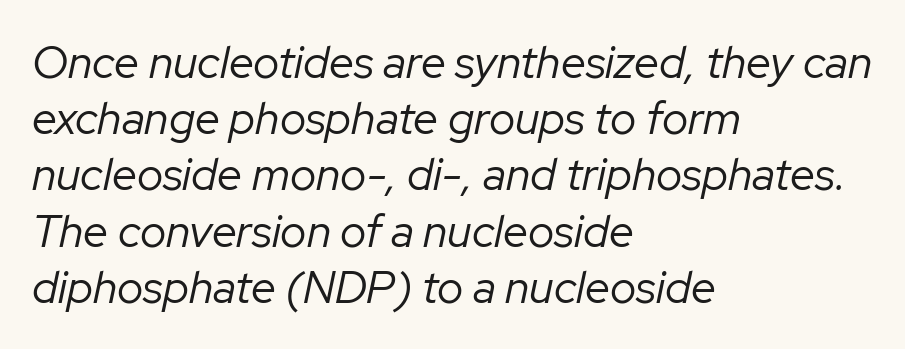
The image shows 45 px regular-weight type, italic (leaning right); set left-aligned, normal line spacing (1.25x), normal letter spacing, not underlined; low stroke contrast and a medium x-height.
